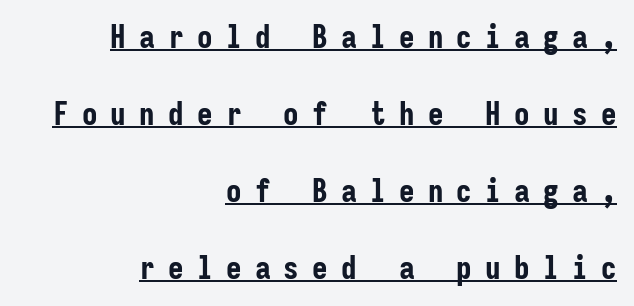
Like a heading marked for emphasis, these lines bear an underscore. Check where the strokes stop: nothing finishes them off — pure sans. The vertical gap from one line to the next is large. The letters are bold, with thick, heavy strokes. Glyph-to-glyph distance is far greater than everyday printed text.
